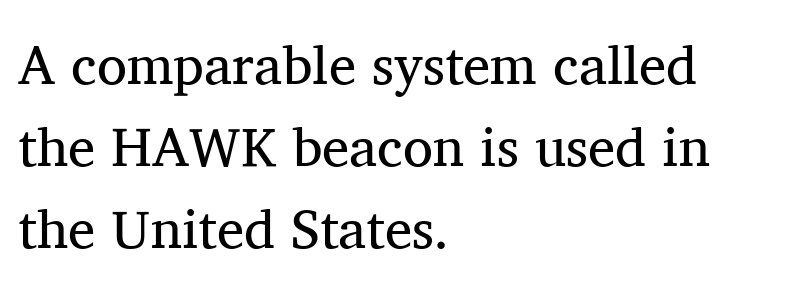
Q: Is the text bold? A: No.
Q: Is the text italic (slanted)? A: No, it is upright.
Q: Is the typeface a serif or a sans-serif typeface? A: Serif.
Q: Is the text underlined? A: No.
Q: How is the paragraph aligned? A: Left-aligned.
Q: Is the spacing between letters normal or unusually wide? A: Normal.
Q: Is the spacing between lines tight, normal or loose? A: Normal.
Q: Width (condensed, normal, or wide)? A: Normal.
Q: Stroke contrast? A: Medium.
Q: x-height? A: Medium.
Q: Monospaced? A: No.
